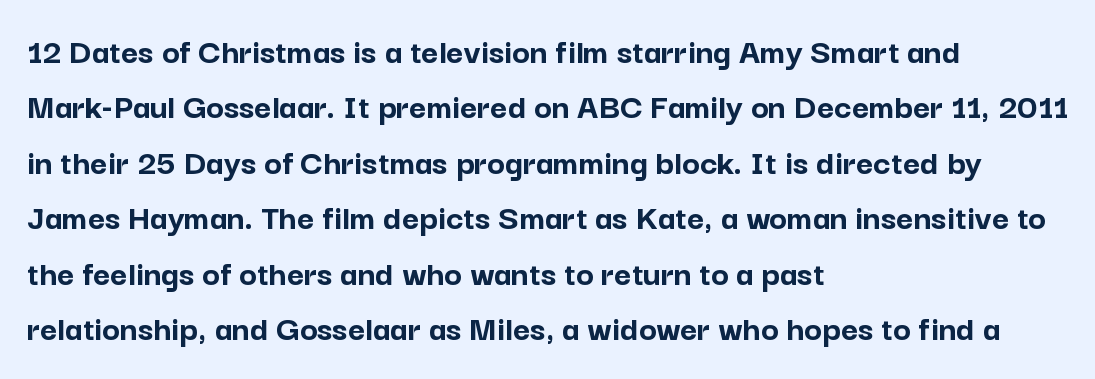
{"serif": "no", "italic": "no", "bold": "yes", "weight": "semibold", "width": "normal", "stroke_contrast": "low", "x_height": "medium", "monospaced": "no", "underline": "no", "align": "left", "line_spacing": "normal", "line_spacing_ratio": 1.5, "letter_spacing": "normal", "letter_spacing_em": 0.0, "glyph_px": 37}
